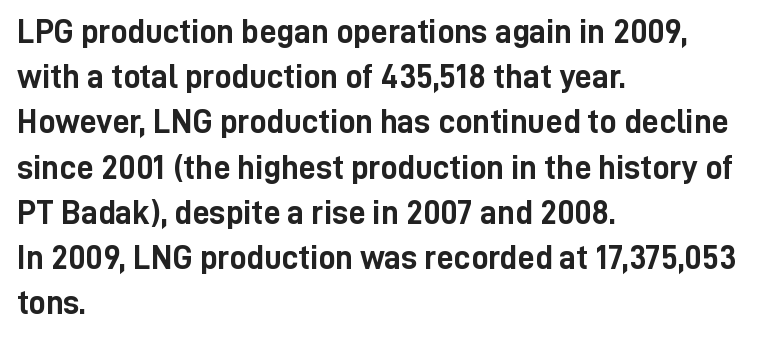
Q: Is the text bold? A: Yes.
Q: Is the text italic (slanted)? A: No, it is upright.
Q: Is the typeface a serif or a sans-serif typeface? A: Sans-serif.
Q: Is the text underlined? A: No.
Q: How is the paragraph aligned? A: Left-aligned.
Q: Is the spacing between letters normal or unusually wide? A: Normal.
Q: Is the spacing between lines tight, normal or loose? A: Normal.
Q: Width (condensed, normal, or wide)? A: Condensed.
Q: Stroke contrast? A: Low.
Q: x-height? A: Medium.
Q: Monospaced? A: No.
